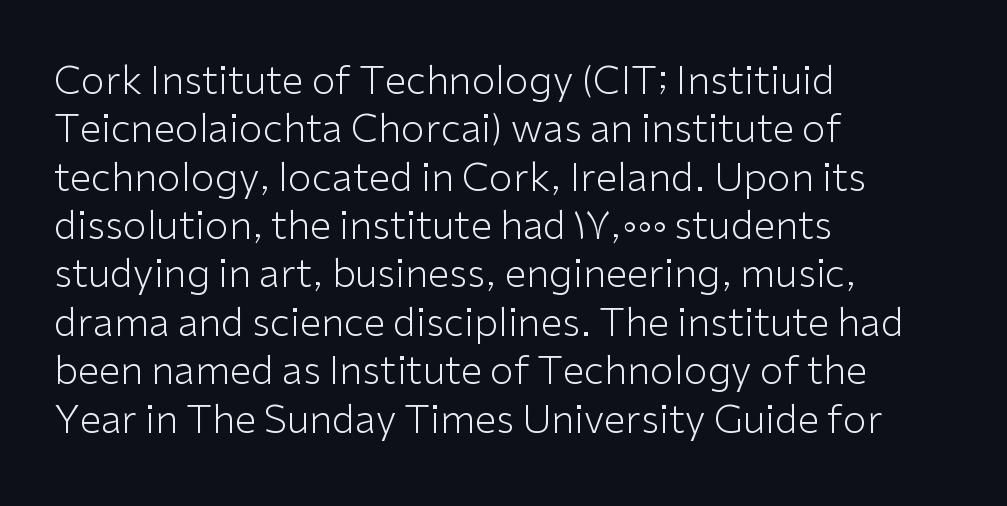
Q: Is the text bold? A: No.
Q: Is the text italic (slanted)? A: No, it is upright.
Q: Is the typeface a serif or a sans-serif typeface? A: Sans-serif.
Q: Is the text underlined? A: No.
Q: How is the paragraph aligned? A: Left-aligned.
Q: Is the spacing between letters normal or unusually wide? A: Normal.
Q: Width (condensed, normal, or wide)? A: Normal.
Q: Stroke contrast? A: Low.
Q: x-height? A: Medium.
Q: Monospaced? A: No.
